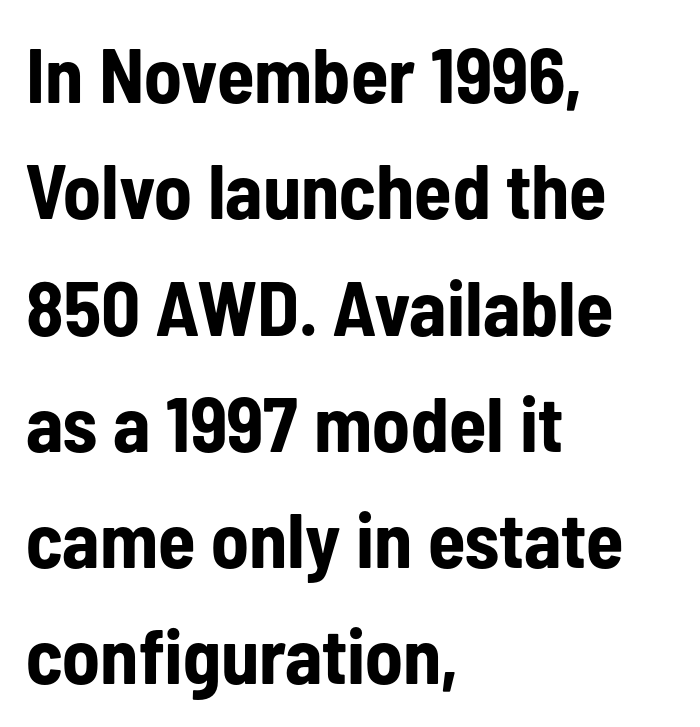
{"serif": "no", "italic": "no", "bold": "yes", "weight": "bold", "width": "condensed", "stroke_contrast": "low", "x_height": "medium", "monospaced": "no", "underline": "no", "align": "left", "line_spacing": "normal", "line_spacing_ratio": 1.51, "letter_spacing": "normal", "letter_spacing_em": 0.0, "glyph_px": 77}
